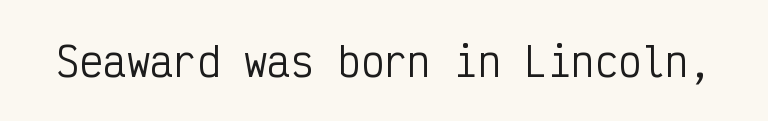
Q: Is the text bold? A: No.
Q: Is the text italic (slanted)? A: No, it is upright.
Q: Is the typeface a serif or a sans-serif typeface? A: Sans-serif.
Q: Is the text underlined? A: No.
Q: Is the spacing between letters normal or unusually wide? A: Normal.
Q: Width (condensed, normal, or wide)? A: Condensed.
Q: Stroke contrast? A: Low.
Q: x-height? A: Medium.
Q: Monospaced? A: Yes.
